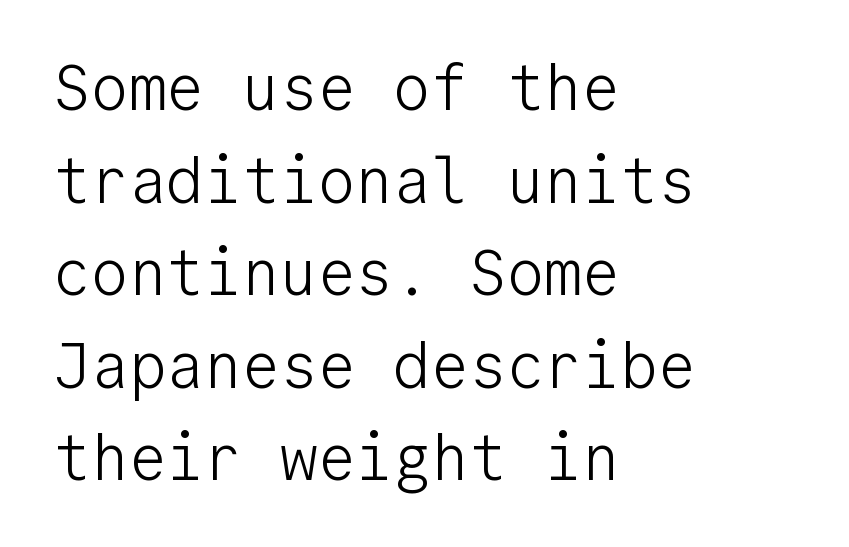
Descenders hang freely into open space. The rows are spaced the way most documents space them. Unlike italic type, these characters show no tilt at all. Looks like terminal output: every glyph gets an equal slot. Think standard paragraph weight, or any step lighter than that.
